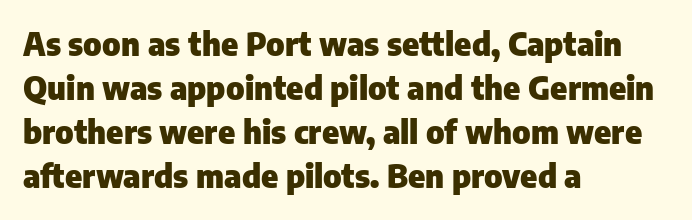
Q: Is the text bold? A: Yes.
Q: Is the text italic (slanted)? A: No, it is upright.
Q: Is the typeface a serif or a sans-serif typeface? A: Sans-serif.
Q: Is the text underlined? A: No.
Q: How is the paragraph aligned? A: Left-aligned.
Q: Is the spacing between letters normal or unusually wide? A: Normal.
Q: Is the spacing between lines tight, normal or loose? A: Normal.
Q: Width (condensed, normal, or wide)? A: Normal.
Q: Stroke contrast? A: Low.
Q: x-height? A: Medium.
Q: Monospaced? A: No.
